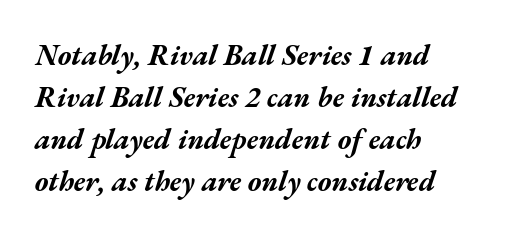
The sample has been set heavy, in full bold. Proportional: the letters do not fall into vertical columns. Descenders are the only things crossing below the line. Each new line begins a customary step beneath the previous one. One-word summary of the alignment: left. Words appear dense and cohesive because spacing is normal.
